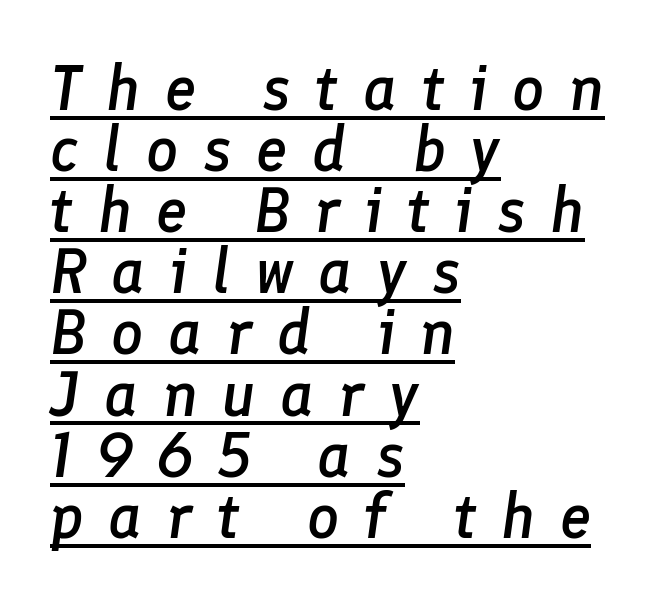
{"italic": "yes", "lean": "right", "slant_degrees": 8, "bold": "semi", "weight": "semibold", "width": "normal", "stroke_contrast": "low", "x_height": "medium", "monospaced": "no", "underline": "yes", "align": "left", "line_spacing": "tight", "line_spacing_ratio": 0.97, "letter_spacing": "wide", "letter_spacing_em": 0.39, "glyph_px": 63}
